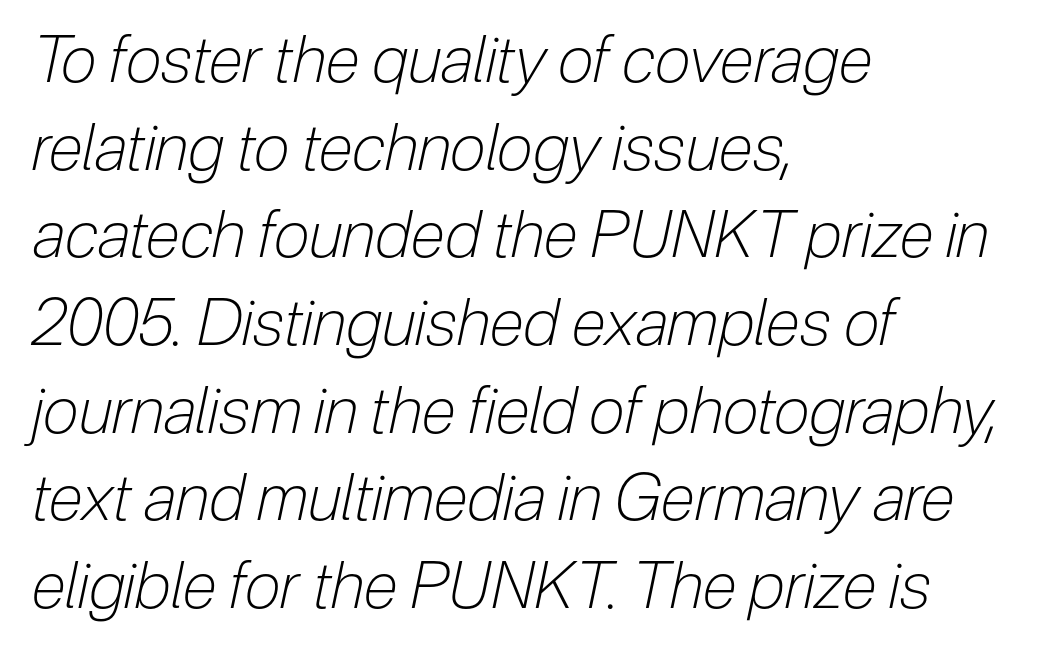
Do the characters align in a grid? No, the font is proportional. Glance below the letters and you will spot only blank space. Style check: oblique. Which margin do the lines hug? The left one — the right edge is uneven. Counters stay open thanks to moderate or lighter strokes.
